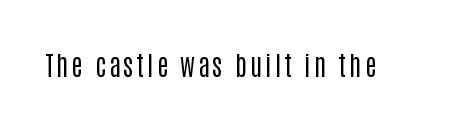
Q: Is the text bold? A: No.
Q: Is the text italic (slanted)? A: No, it is upright.
Q: Is the text underlined? A: No.
